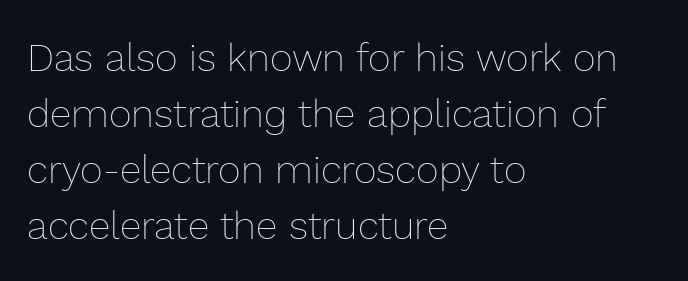
The image shows 39 px thin type, upright; set left-aligned, normal line spacing (1.44x), normal letter spacing, not underlined; a medium x-height.
